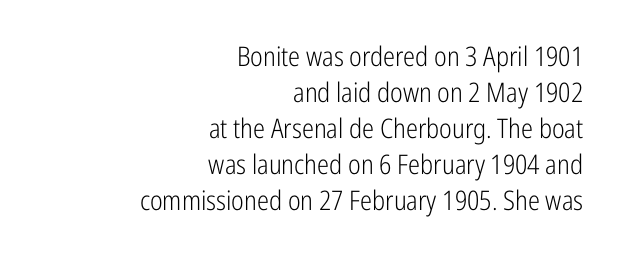
The image shows 27 px text type, upright; set right-aligned, normal line spacing (1.33x), normal letter spacing, not underlined.
